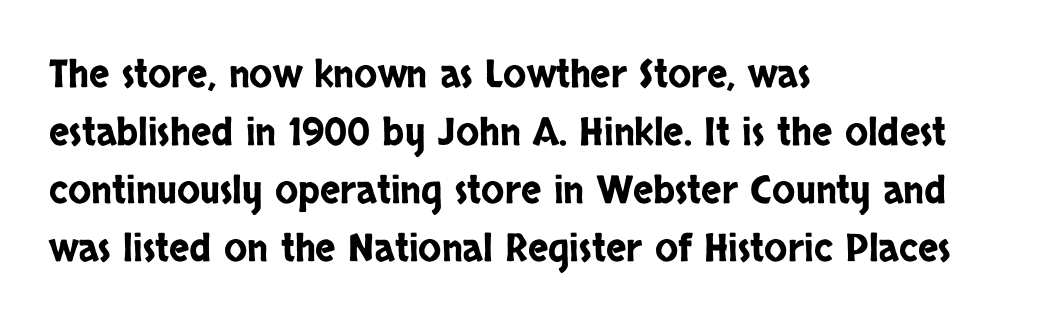
Q: Is the text italic (slanted)? A: No, it is upright.
Q: Is the typeface a serif or a sans-serif typeface? A: Sans-serif.
Q: Is the text underlined? A: No.
Q: How is the paragraph aligned? A: Left-aligned.
Q: Is the spacing between letters normal or unusually wide? A: Normal.
Q: Is the spacing between lines tight, normal or loose? A: Normal.
Q: Width (condensed, normal, or wide)? A: Condensed.
Q: Stroke contrast? A: Low.
Q: x-height? A: Large.
Q: Monospaced? A: No.
